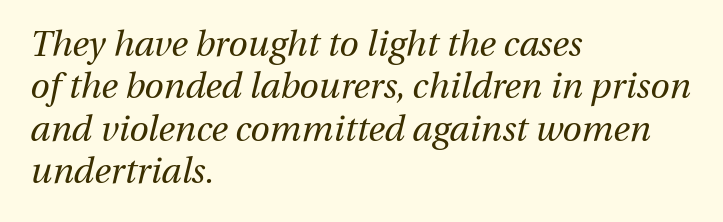
The image shows 35 px regular-weight type, italic (leaning right); set left-aligned, line spacing 1.21x, normal letter spacing, not underlined; medium stroke contrast and a medium x-height.
